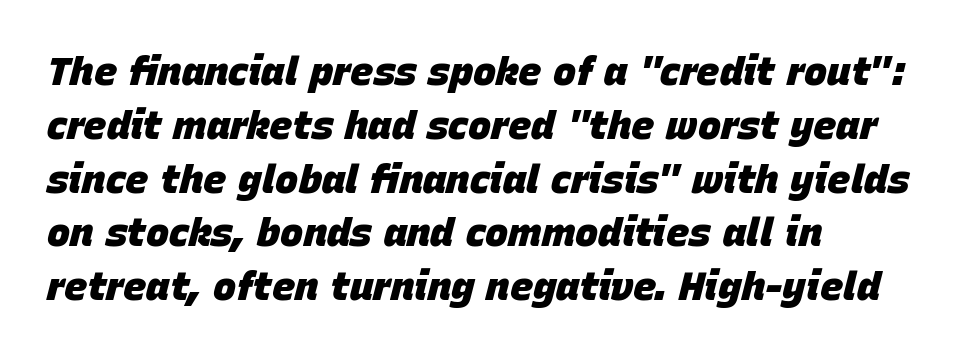
Q: Is the text bold? A: Yes.
Q: Is the text italic (slanted)? A: Yes, it leans right by about 15 degrees.
Q: Is the text underlined? A: No.
Q: How is the paragraph aligned? A: Left-aligned.
Q: Is the spacing between letters normal or unusually wide? A: Normal.
Q: Is the spacing between lines tight, normal or loose? A: Normal.
Q: Width (condensed, normal, or wide)? A: Normal.
Q: Stroke contrast? A: Low.
Q: x-height? A: Large.
Q: Monospaced? A: No.
